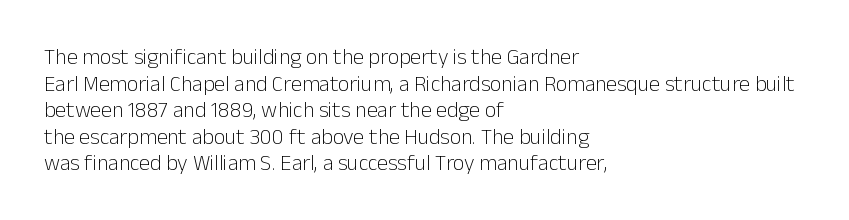
{"italic": "no", "bold": "no", "underline": "no", "align": "left", "line_spacing_ratio": 1.21, "letter_spacing": "normal", "letter_spacing_em": 0.0, "glyph_px": 22}
